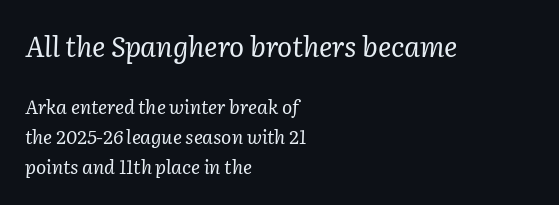
Q: Is the text bold? A: No.
Q: Is the text italic (slanted)? A: Yes, it leans right by about 2 degrees.
Q: Is the typeface a serif or a sans-serif typeface? A: Serif.
Q: Is the text underlined? A: No.
Q: How is the paragraph aligned? A: Left-aligned.
Q: Is the spacing between letters normal or unusually wide? A: Normal.
Q: Is the spacing between lines tight, normal or loose? A: Normal.
Q: Which block of text is set in a larger size, the first (top) or the second (bottom)? A: The first (top) one.
Q: Width (condensed, normal, or wide)? A: Normal.
Q: Stroke contrast? A: Low.
Q: x-height? A: Medium.
Q: Monospaced? A: No.
